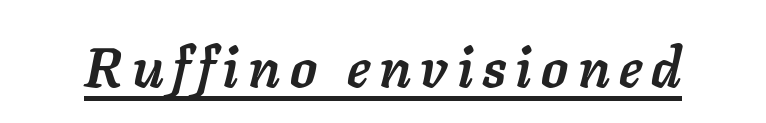
Q: Is the text bold? A: Yes.
Q: Is the text italic (slanted)? A: Yes, it leans right by about 11 degrees.
Q: Is the text underlined? A: Yes.
Q: Width (condensed, normal, or wide)? A: Normal.
Q: Stroke contrast? A: Low.
Q: x-height? A: Medium.
Q: Monospaced? A: No.
